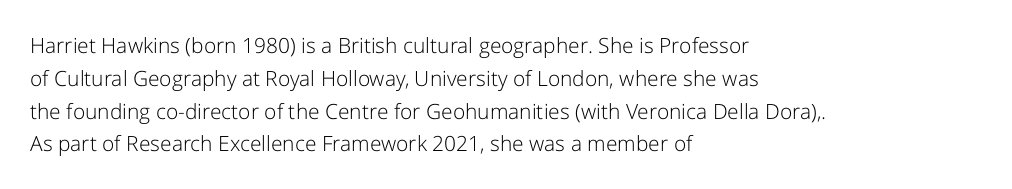
Q: Is the text bold? A: No.
Q: Is the text italic (slanted)? A: No, it is upright.
Q: Is the text underlined? A: No.
Q: How is the paragraph aligned? A: Left-aligned.
Q: Is the spacing between letters normal or unusually wide? A: Normal.
Q: Is the spacing between lines tight, normal or loose? A: Normal.
